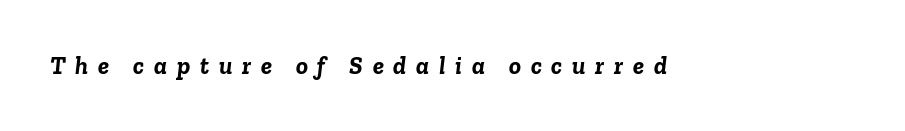
{"italic": "yes", "lean": "right", "slant_degrees": 6, "bold": "yes", "underline": "no", "letter_spacing": "wide", "letter_spacing_em": 0.39, "glyph_px": 25}
